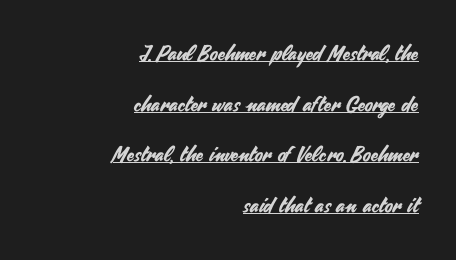
{"underline": "yes", "align": "right", "line_spacing": "loose", "line_spacing_ratio": 2.41, "letter_spacing": "normal", "letter_spacing_em": 0.0, "glyph_px": 21}
